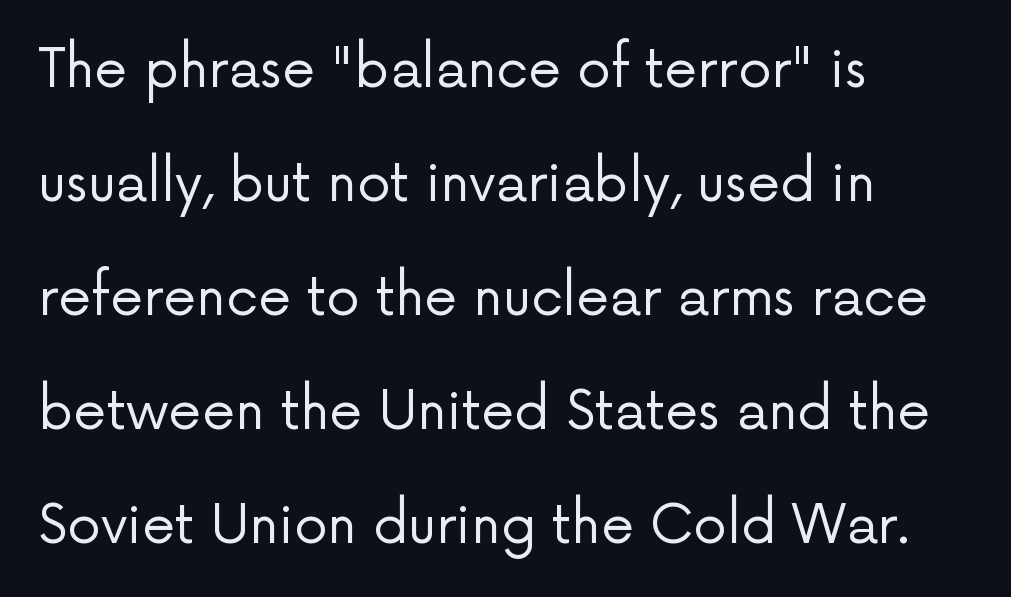
Q: Is the text bold? A: No.
Q: Is the text italic (slanted)? A: No, it is upright.
Q: Is the typeface a serif or a sans-serif typeface? A: Sans-serif.
Q: Is the text underlined? A: No.
Q: How is the paragraph aligned? A: Left-aligned.
Q: Is the spacing between letters normal or unusually wide? A: Normal.
Q: Is the spacing between lines tight, normal or loose? A: Loose.
Q: Width (condensed, normal, or wide)? A: Normal.
Q: Stroke contrast? A: Low.
Q: x-height? A: Medium.
Q: Monospaced? A: No.
